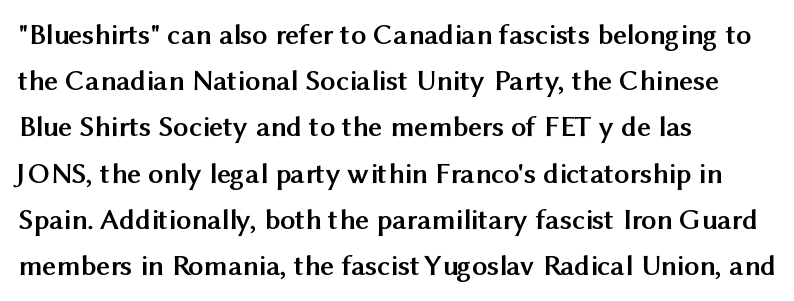
Posture: straight, roman, zero tilt. The line texture is even and compact thanks to regular tracking. The type family on display is of the sans-serif kind. Honestly, the row spacing looks completely unremarkable. Character widths vary here, with narrow letters taking less room than wide ones. Where is the straight margin? On the left.
